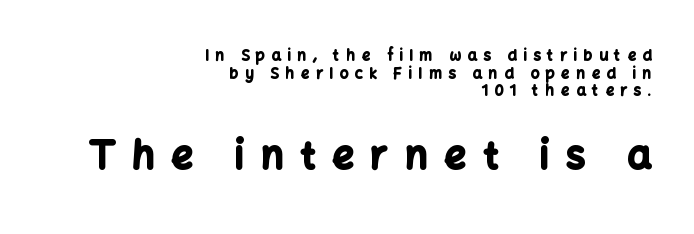
The image shows 38 px bold sans-serif type, upright; set right-aligned, line spacing 1.17x, unusually wide letter spacing (+0.44 em), not underlined; the second (bottom) block is 2.53x larger; low stroke contrast and a medium x-height.
